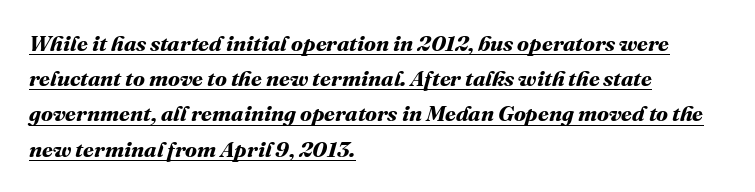
Q: Is the text bold? A: Yes.
Q: Is the text underlined? A: Yes.
Q: How is the paragraph aligned? A: Left-aligned.
Q: Is the spacing between letters normal or unusually wide? A: Normal.
Q: Is the spacing between lines tight, normal or loose? A: Normal.
